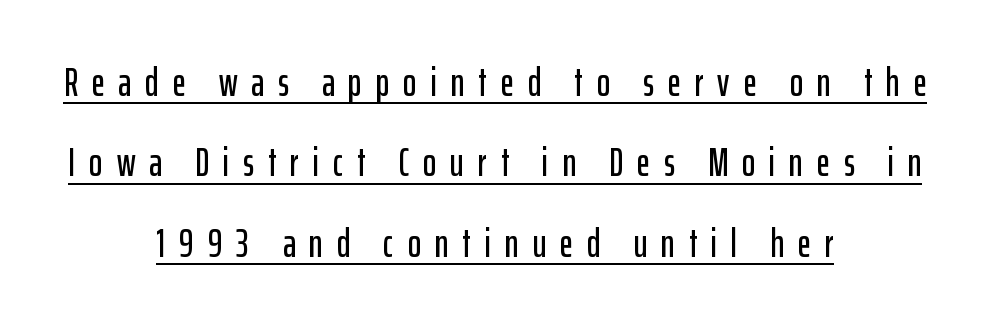
The image shows 40 px condensed sans-serif type, upright; set centered, loose line spacing (2.01x), unusually wide letter spacing (+0.35 em), underlined; low stroke contrast and a medium x-height.
